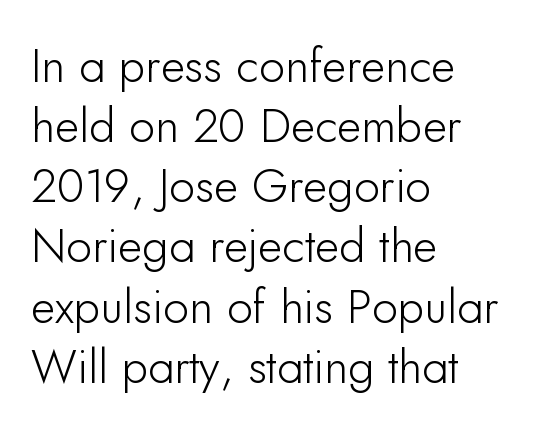
Standard letterfit; no display-style spreading of the glyphs. The designer went with a sans here, leaving each stem footless. Do the letters lean? They stand straight. One-word summary of the alignment: left.
